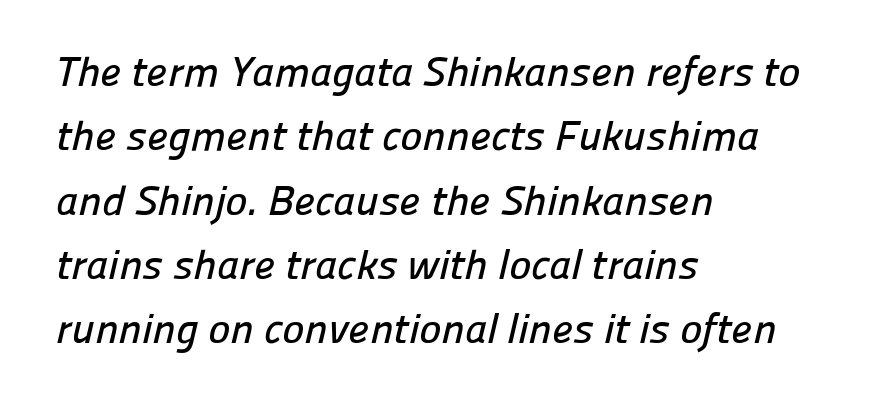
The image shows 42 px sans-serif type; set left-aligned, normal line spacing (1.53x), normal letter spacing, not underlined; low stroke contrast and a medium x-height.
